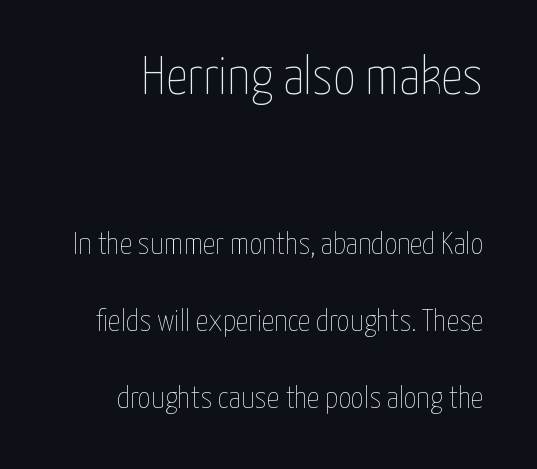
The image shows 54 px thin, condensed type, upright; set loose line spacing (2.48x), normal letter spacing, not underlined; the first (top) block is 1.74x larger; low stroke contrast and a medium x-height.
